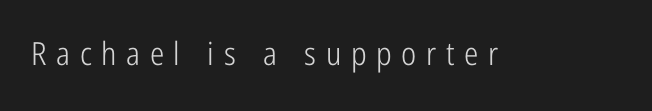
The image shows 32 px light, condensed sans-serif type, upright; set unusually wide letter spacing (+0.3 em), not underlined; low stroke contrast and a medium x-height.
